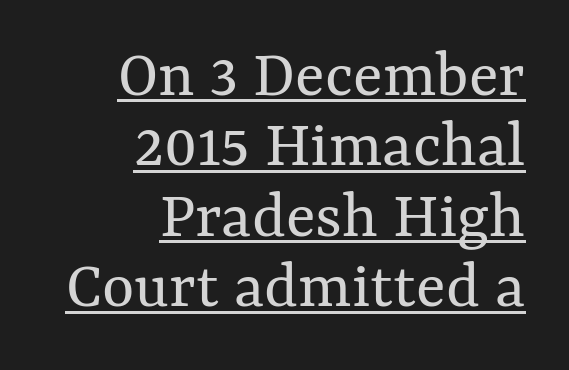
{"italic": "no", "bold": "no", "weight": "regular", "width": "normal", "stroke_contrast": "medium", "x_height": "medium", "monospaced": "no", "underline": "yes", "align": "right", "line_spacing": "tight", "line_spacing_ratio": 1.02, "letter_spacing": "normal", "letter_spacing_em": 0.0, "glyph_px": 69}
